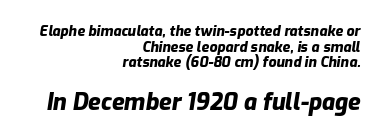
The image shows 23 px bold type, italic (leaning right); set right-aligned, tight line spacing (1.12x), normal letter spacing, not underlined; the second (bottom) block is 1.64x larger.
